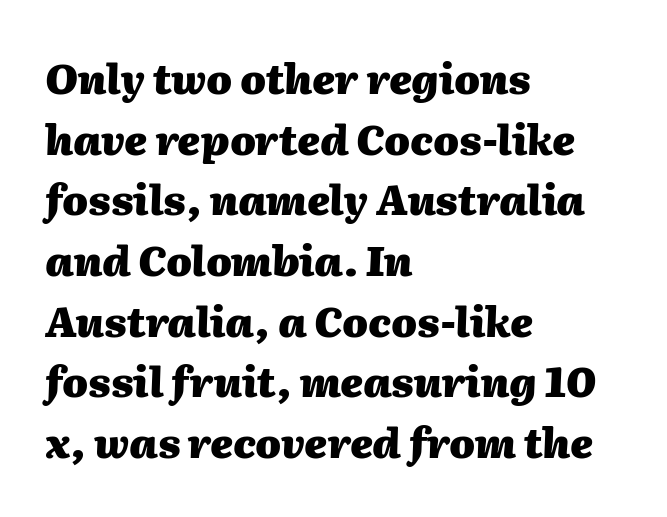
{"italic": "yes", "lean": "right", "slant_degrees": 2, "bold": "yes", "weight": "heavy", "width": "normal", "stroke_contrast": "medium", "x_height": "medium", "monospaced": "no", "underline": "no", "align": "left", "line_spacing": "normal", "line_spacing_ratio": 1.48, "letter_spacing": "normal", "letter_spacing_em": 0.0, "glyph_px": 41}
